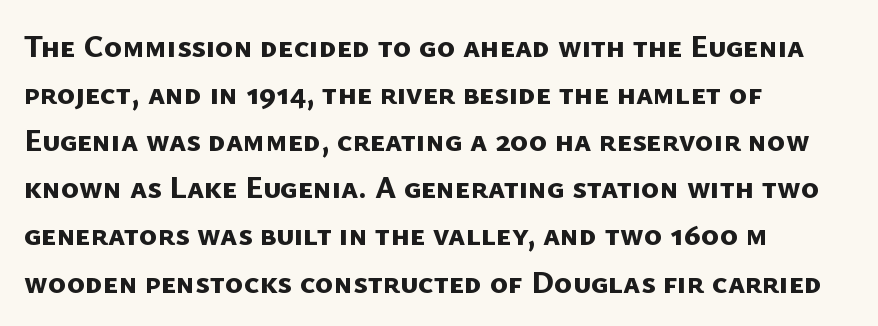
{"serif": "no", "bold": "yes", "weight": "bold", "width": "normal", "stroke_contrast": "low", "x_height": "medium", "monospaced": "no", "underline": "no", "align": "left", "line_spacing": "normal", "line_spacing_ratio": 1.52, "letter_spacing": "normal", "letter_spacing_em": 0.0, "glyph_px": 31}
